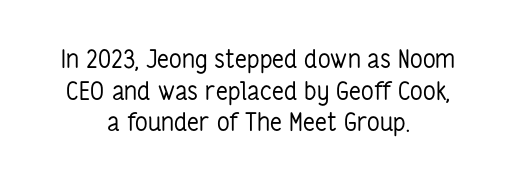
The image shows 25 px text type, upright; set centered, normal line spacing (1.27x), normal letter spacing, not underlined.
